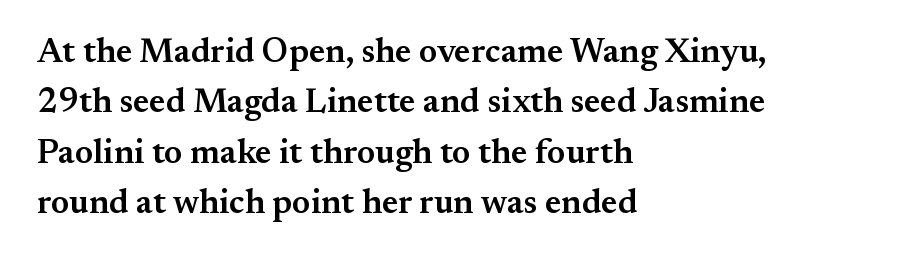
Q: Is the text bold? A: Semi-bold.
Q: Is the text italic (slanted)? A: No, it is upright.
Q: Is the typeface a serif or a sans-serif typeface? A: Serif.
Q: Is the text underlined? A: No.
Q: How is the paragraph aligned? A: Left-aligned.
Q: Is the spacing between letters normal or unusually wide? A: Normal.
Q: Is the spacing between lines tight, normal or loose? A: Normal.
Q: Width (condensed, normal, or wide)? A: Normal.
Q: Stroke contrast? A: Medium.
Q: x-height? A: Small.
Q: Monospaced? A: No.
